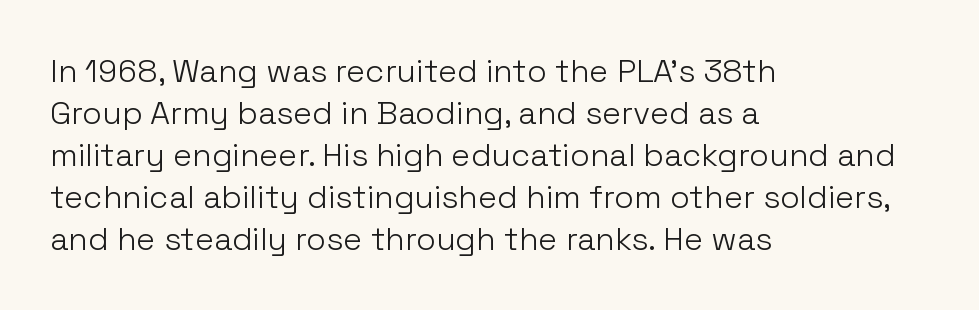
{"serif": "no", "italic": "no", "bold": "no", "weight": "light", "width": "normal", "stroke_contrast": "low", "x_height": "medium", "monospaced": "no", "underline": "no", "align": "left", "line_spacing": "normal", "line_spacing_ratio": 1.31, "letter_spacing": "normal", "letter_spacing_em": 0.0, "glyph_px": 32}
